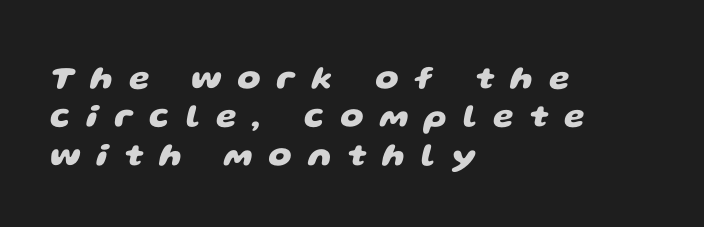
Q: Is the text bold? A: Yes.
Q: Is the typeface a serif or a sans-serif typeface? A: Sans-serif.
Q: Is the text underlined? A: No.
Q: How is the paragraph aligned? A: Left-aligned.
Q: Is the spacing between letters normal or unusually wide? A: Unusually wide.
Q: Width (condensed, normal, or wide)? A: Wide.
Q: Stroke contrast? A: Low.
Q: x-height? A: Large.
Q: Monospaced? A: No.
